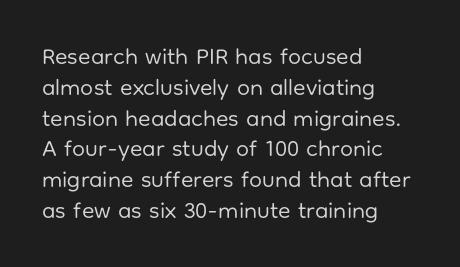
Descenders are the only things crossing below the line. The font sits on the lighter half of the weight spectrum, regular included. Does the copy run flush right? No — it runs flush left. Vertically, the passage feels balanced, rows spaced as you'd expect.
